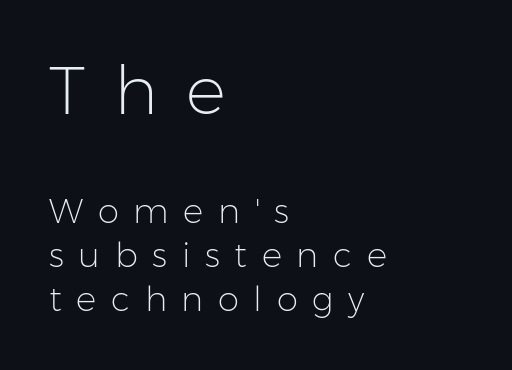
The image shows 67 px light sans-serif type, upright; set left-aligned, normal line spacing (1.3x), unusually wide letter spacing (+0.43 em), not underlined; the first (top) block is 1.97x larger; low stroke contrast and a medium x-height.
